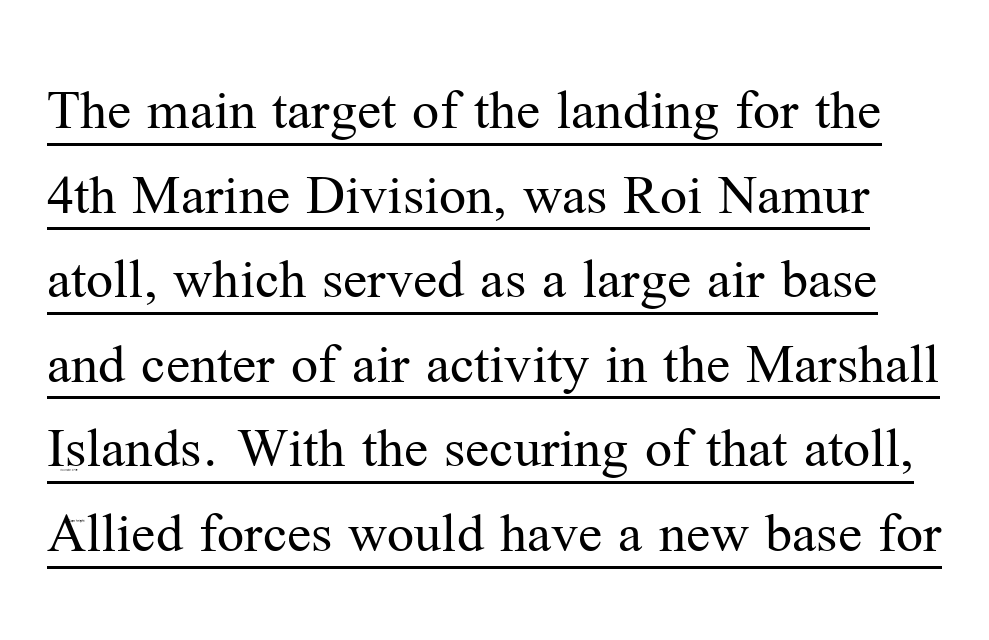
Think of a printed novel: that variable character pitch is what you see here. The designer left line spacing at the default. Designer's note — italics off, roman on. Honestly, the underline is the first thing you notice here.
